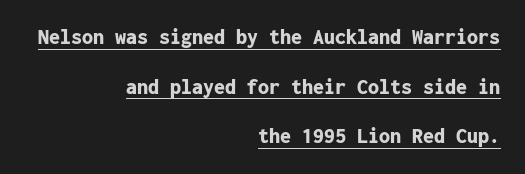
The image shows 22 px bold type, upright; set right-aligned, loose line spacing (2.26x), normal letter spacing, underlined.
